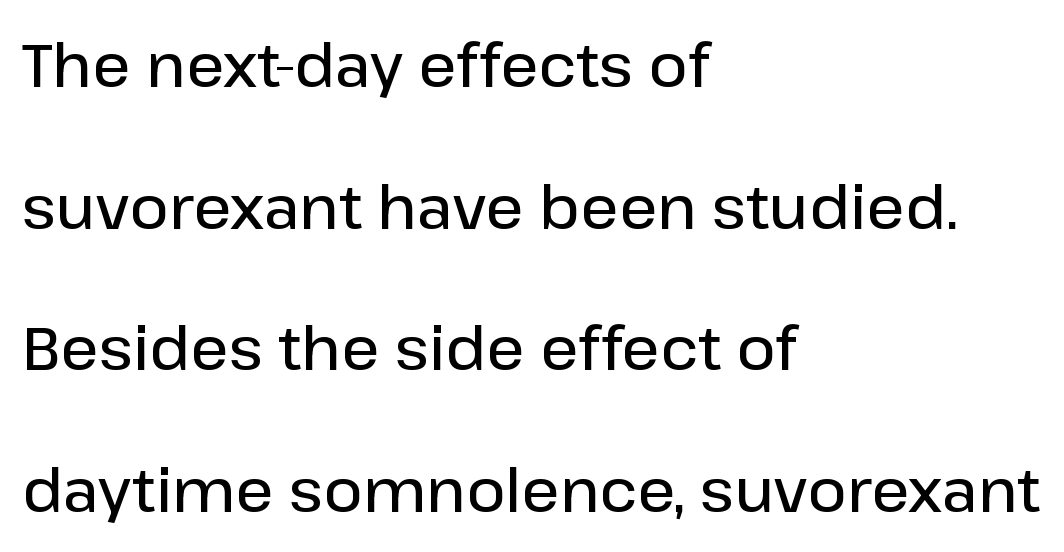
The image shows 60 px semibold sans-serif type, upright; set left-aligned, loose line spacing (2.36x), normal letter spacing, not underlined; low stroke contrast and a medium x-height.
